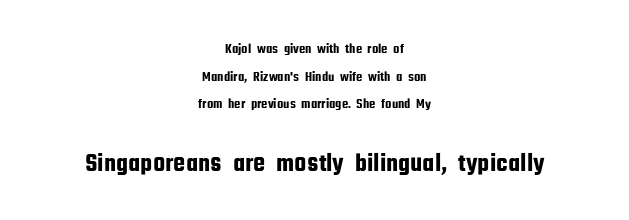
The image shows 27 px text type, upright; set centered, loose line spacing (1.98x), normal letter spacing, not underlined; the second (bottom) block is 1.93x larger.
